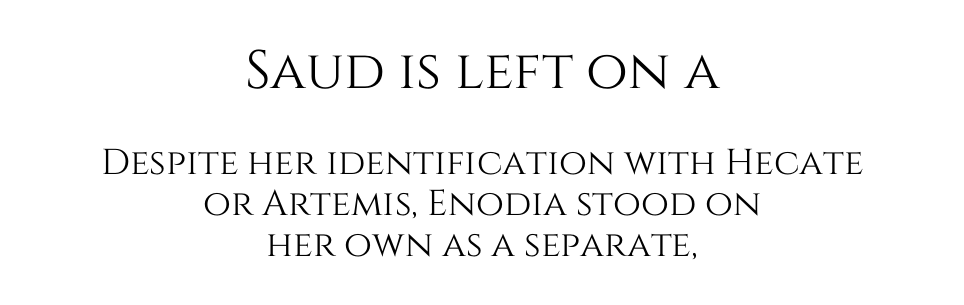
The image shows 54 px text type, upright; set centered, tight line spacing (1.13x), normal letter spacing, not underlined; the first (top) block is 1.5x larger; medium stroke contrast and a large x-height.
